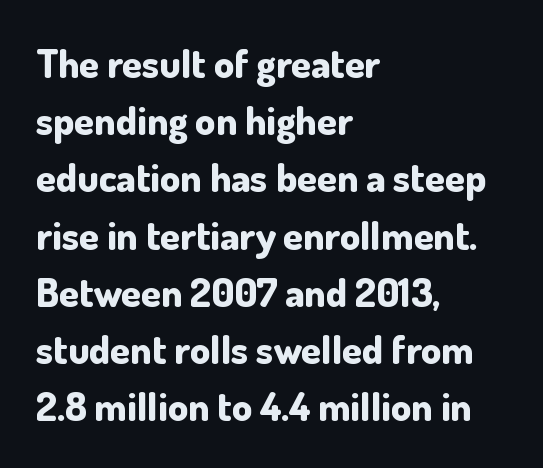
The image shows 40 px bold sans-serif type, upright; set left-aligned, normal line spacing (1.43x), normal letter spacing, not underlined; low stroke contrast and a small x-height.
